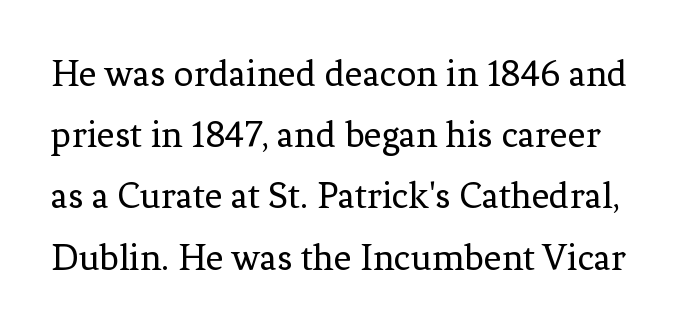
Q: Is the text bold? A: No.
Q: Is the text italic (slanted)? A: No, it is upright.
Q: Is the typeface a serif or a sans-serif typeface? A: Serif.
Q: Is the text underlined? A: No.
Q: Is the spacing between letters normal or unusually wide? A: Normal.
Q: Is the spacing between lines tight, normal or loose? A: Normal.
Q: Width (condensed, normal, or wide)? A: Normal.
Q: Stroke contrast? A: Low.
Q: x-height? A: Medium.
Q: Monospaced? A: No.
